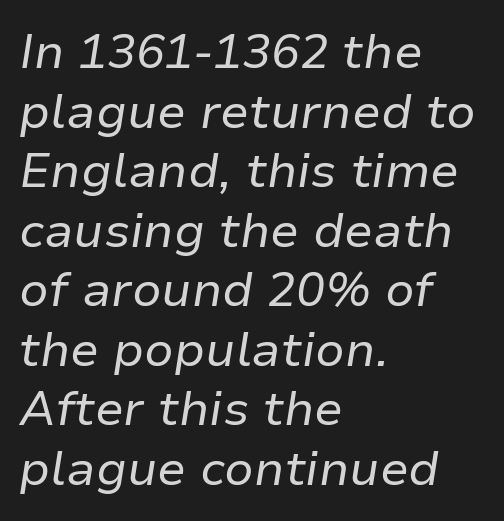
Q: Is the text bold? A: No.
Q: Is the text italic (slanted)? A: Yes, it leans right by about 9 degrees.
Q: Is the text underlined? A: No.
Q: How is the paragraph aligned? A: Left-aligned.
Q: Is the spacing between letters normal or unusually wide? A: Normal.
Q: Width (condensed, normal, or wide)? A: Normal.
Q: Stroke contrast? A: Low.
Q: x-height? A: Medium.
Q: Monospaced? A: No.
